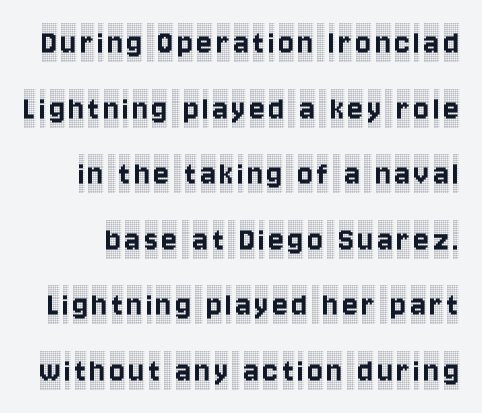
Looks like regular typesetting: each glyph gets only the width it needs. Honestly, there is no underline to notice here at all. Serif or sans? Serif — the stroke terminals have little feet. Characters remain perfectly vertical along every line.
